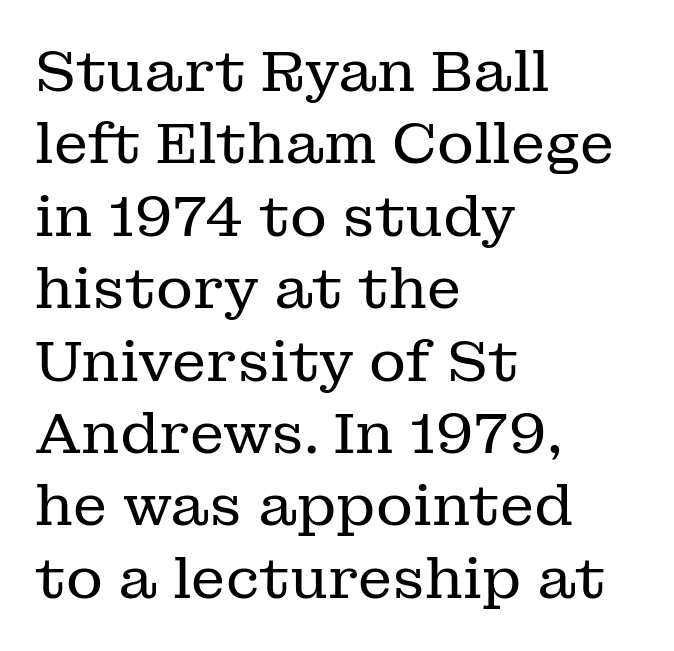
{"serif": "yes", "italic": "no", "bold": "no", "weight": "regular", "width": "normal", "stroke_contrast": "low", "x_height": "medium", "monospaced": "no", "underline": "no", "align": "left", "line_spacing": "normal", "line_spacing_ratio": 1.27, "letter_spacing": "normal", "letter_spacing_em": 0.0, "glyph_px": 57}
